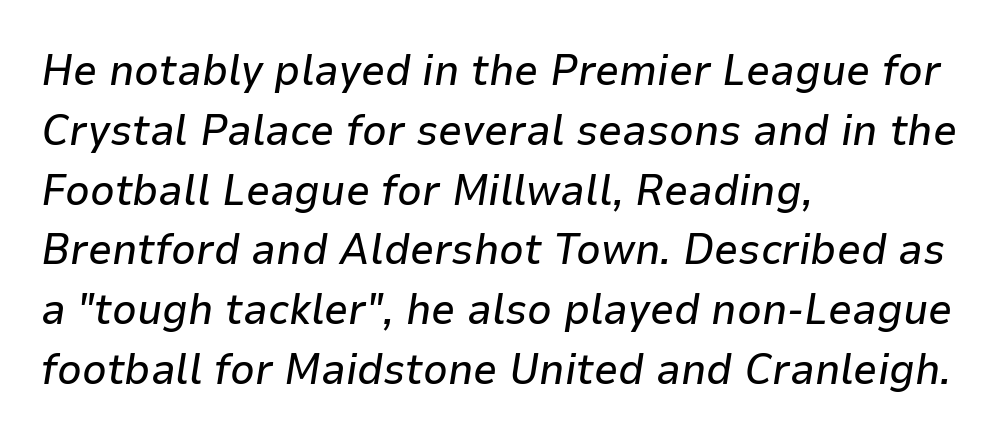
Standard letterfit; no display-style spreading of the glyphs. Visually the block forms a straight wall on the left and a jagged coastline on the right. The line-height multiplier appears to be the usual default. Is the type slanted? Yes — the strokes lean at a clear angle. The passage shown is not underscored anywhere.
